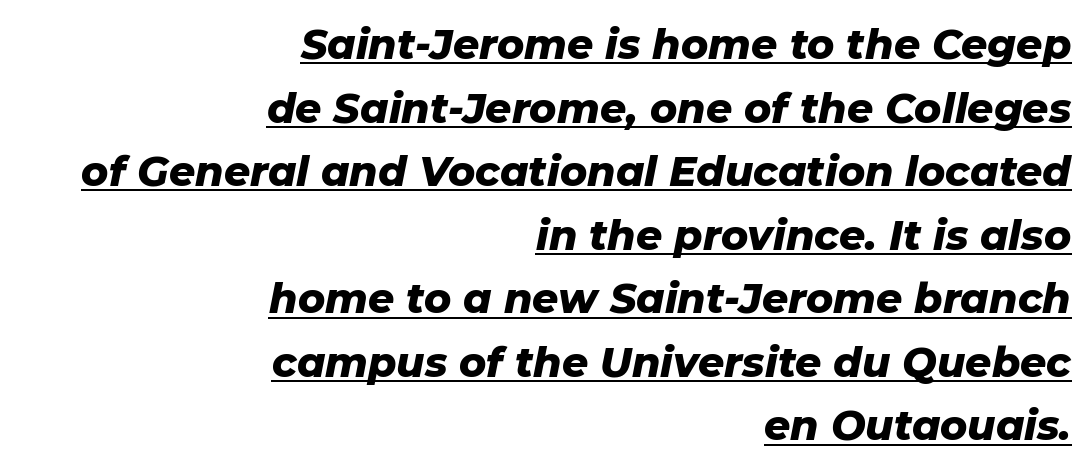
Q: Is the text bold? A: Yes.
Q: Is the text italic (slanted)? A: Yes, it leans right by about 11 degrees.
Q: Is the text underlined? A: Yes.
Q: How is the paragraph aligned? A: Right-aligned.
Q: Is the spacing between letters normal or unusually wide? A: Normal.
Q: Is the spacing between lines tight, normal or loose? A: Normal.
Q: Width (condensed, normal, or wide)? A: Normal.
Q: Stroke contrast? A: Low.
Q: x-height? A: Medium.
Q: Monospaced? A: No.
